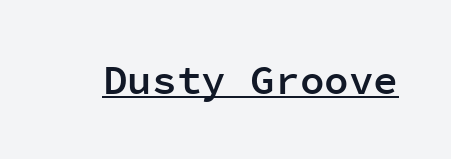
{"serif": "no", "italic": "no", "bold": "semi", "weight": "semibold", "width": "normal", "stroke_contrast": "low", "x_height": "medium", "monospaced": "yes", "underline": "yes", "letter_spacing": "normal", "letter_spacing_em": 0.0, "glyph_px": 41}
